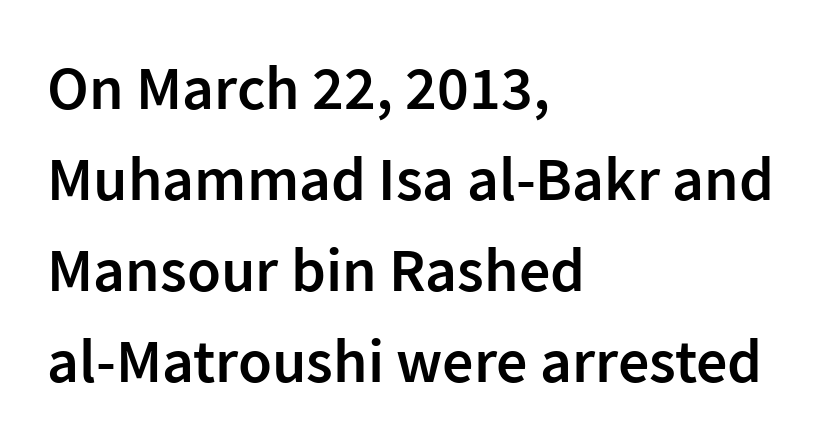
The image shows 62 px semibold sans-serif type, upright; set left-aligned, normal line spacing (1.47x), normal letter spacing, not underlined; low stroke contrast and a medium x-height.
